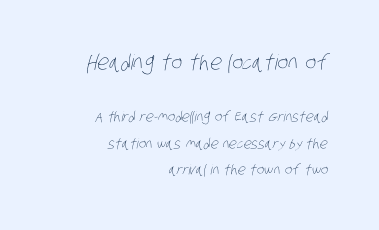
Q: Is the text bold? A: No.
Q: Is the text underlined? A: No.
Q: How is the paragraph aligned? A: Right-aligned.
Q: Is the spacing between letters normal or unusually wide? A: Normal.
Q: Is the spacing between lines tight, normal or loose? A: Loose.
Q: Which block of text is set in a larger size, the first (top) or the second (bottom)? A: The first (top) one.
